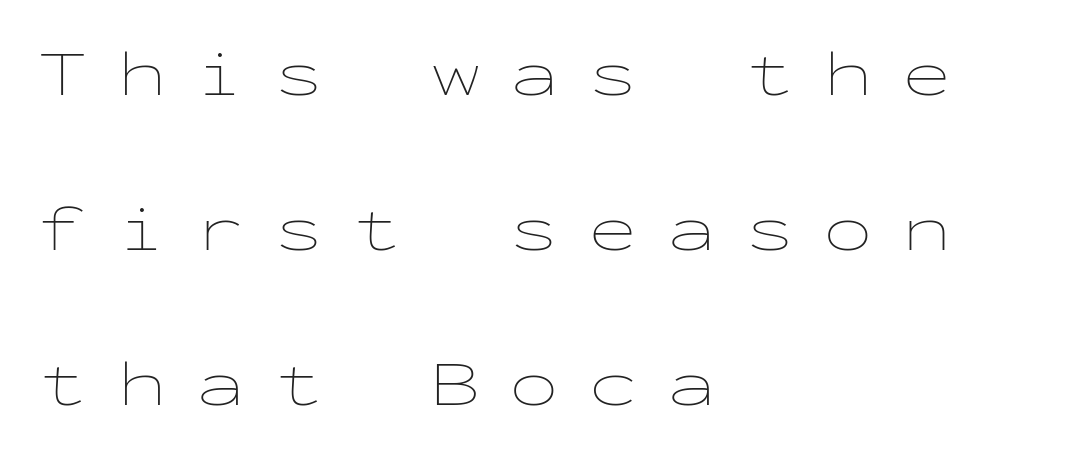
{"italic": "no", "bold": "no", "weight": "thin", "width": "wide", "stroke_contrast": "low", "x_height": "medium", "monospaced": "yes", "underline": "no", "align": "left", "line_spacing": "loose", "line_spacing_ratio": 2.35, "letter_spacing": "wide", "letter_spacing_em": 0.44, "glyph_px": 66}
